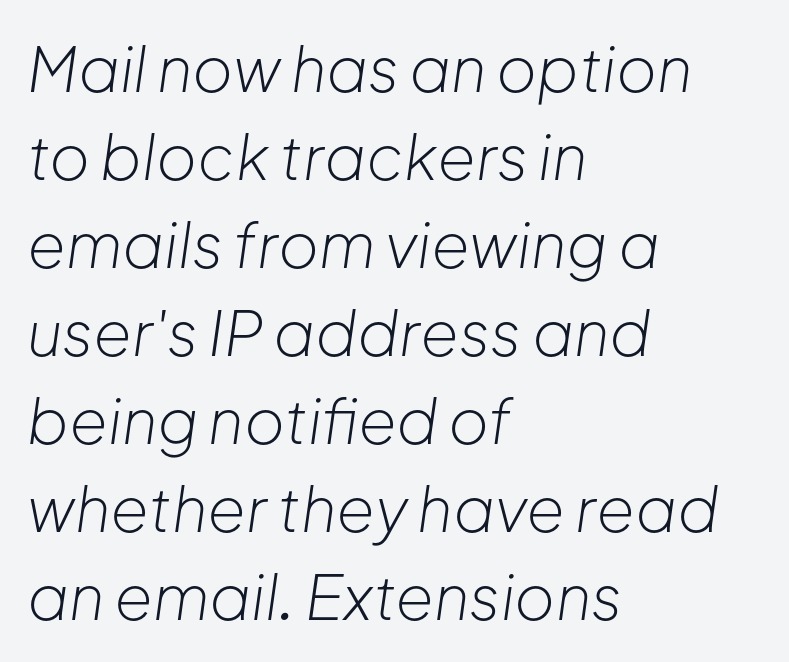
The image shows 62 px light type, italic (leaning right); set left-aligned, normal line spacing (1.42x), normal letter spacing, not underlined; low stroke contrast and a medium x-height.
